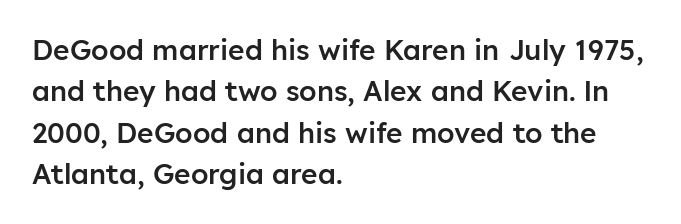
Q: Is the text bold? A: Semi-bold.
Q: Is the text italic (slanted)? A: No, it is upright.
Q: Is the typeface a serif or a sans-serif typeface? A: Sans-serif.
Q: Is the text underlined? A: No.
Q: How is the paragraph aligned? A: Left-aligned.
Q: Is the spacing between letters normal or unusually wide? A: Normal.
Q: Is the spacing between lines tight, normal or loose? A: Normal.
Q: Width (condensed, normal, or wide)? A: Normal.
Q: Stroke contrast? A: Low.
Q: x-height? A: Medium.
Q: Monospaced? A: No.
